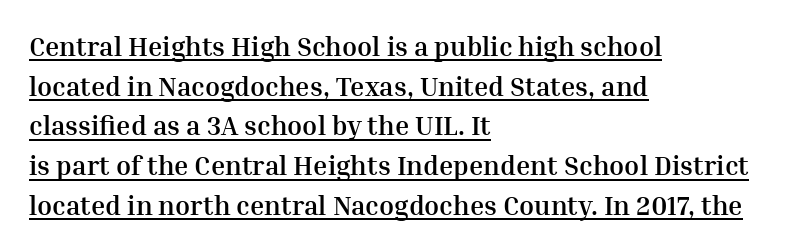
{"italic": "no", "bold": "yes", "underline": "yes", "align": "left", "line_spacing": "normal", "line_spacing_ratio": 1.47, "letter_spacing": "normal", "letter_spacing_em": 0.0, "glyph_px": 27}
